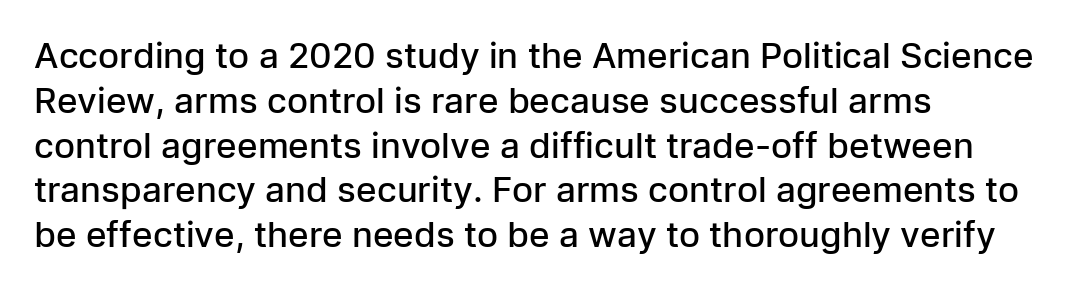
{"serif": "no", "italic": "no", "bold": "semi", "weight": "semibold", "width": "normal", "stroke_contrast": "low", "x_height": "medium", "monospaced": "no", "underline": "no", "align": "left", "line_spacing": "normal", "line_spacing_ratio": 1.28, "letter_spacing": "normal", "letter_spacing_em": 0.0, "glyph_px": 35}
